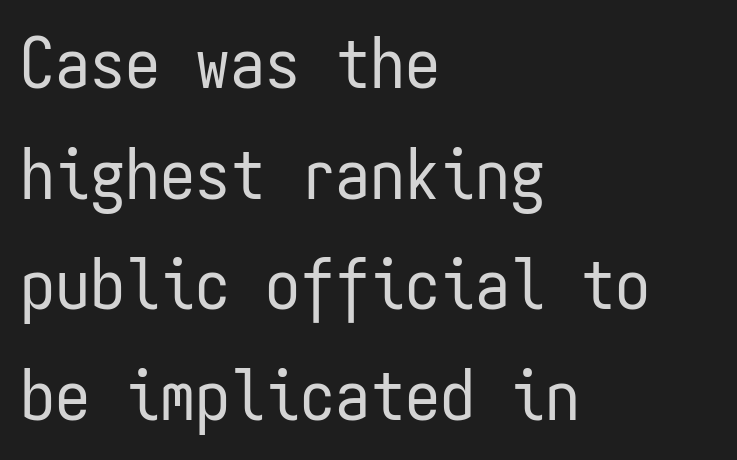
This is not heavy type; no bold has been used. The passage shown is typed in a monospace face where columns stay perfectly aligned. Quick note: not italic, upright. Glance below the letters and you will spot only blank space.
